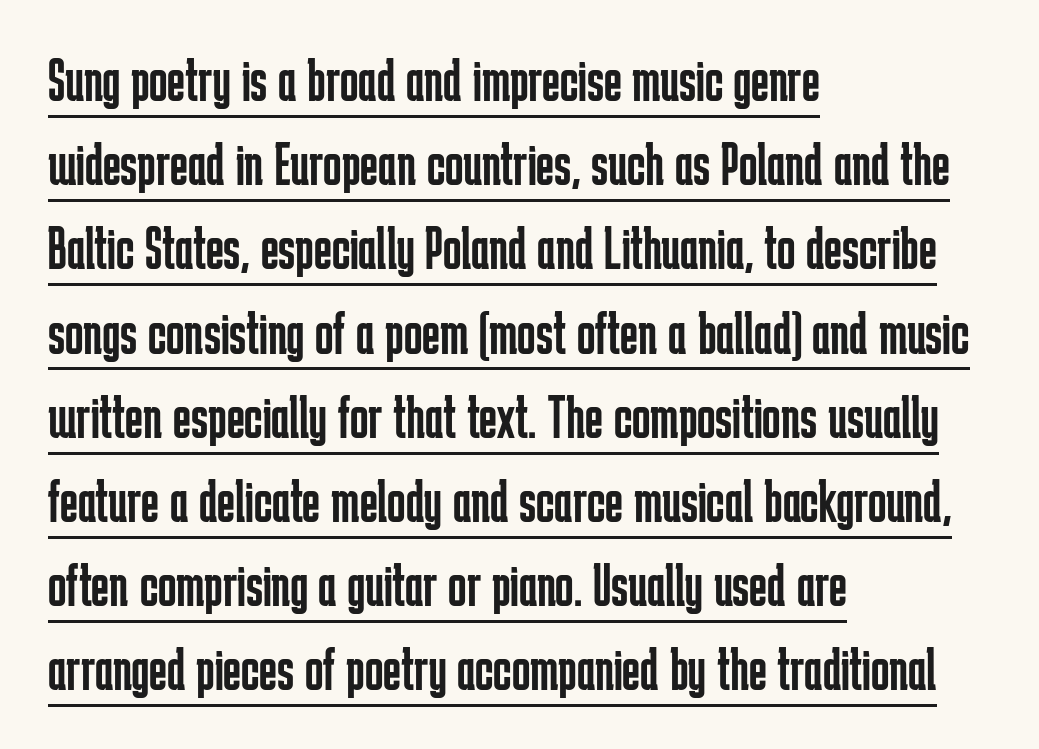
The image shows 61 px regular-weight, condensed sans-serif type, upright; set left-aligned, normal line spacing (1.38x), normal letter spacing, underlined; low stroke contrast and a medium x-height.
